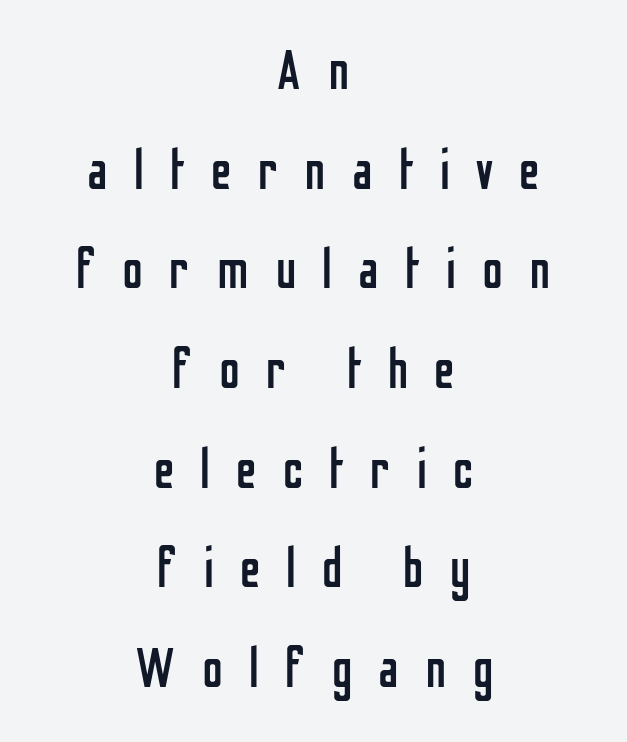
The image shows 56 px regular-weight, condensed sans-serif type, upright; set centered, line spacing 1.78x, unusually wide letter spacing (+0.47 em), not underlined; low stroke contrast and a medium x-height.
